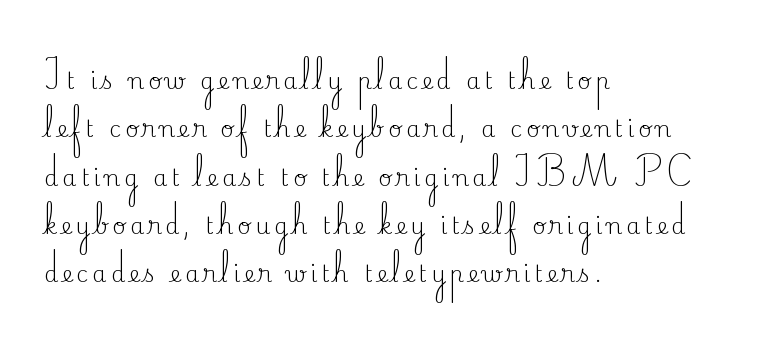
Q: Is the text bold? A: No.
Q: Is the text italic (slanted)? A: No, it is upright.
Q: Is the text underlined? A: No.
Q: How is the paragraph aligned? A: Left-aligned.
Q: Is the spacing between lines tight, normal or loose? A: Loose.
